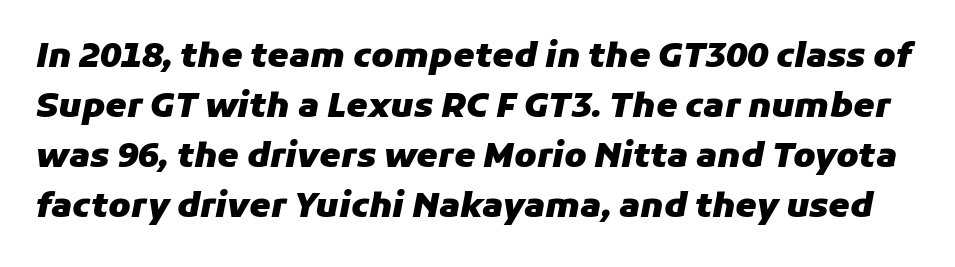
Q: Is the text bold? A: Yes.
Q: Is the text italic (slanted)? A: Yes, it leans right by about 11 degrees.
Q: Is the text underlined? A: No.
Q: Is the spacing between letters normal or unusually wide? A: Normal.
Q: Is the spacing between lines tight, normal or loose? A: Normal.
Q: Width (condensed, normal, or wide)? A: Normal.
Q: Stroke contrast? A: Low.
Q: x-height? A: Medium.
Q: Monospaced? A: No.
